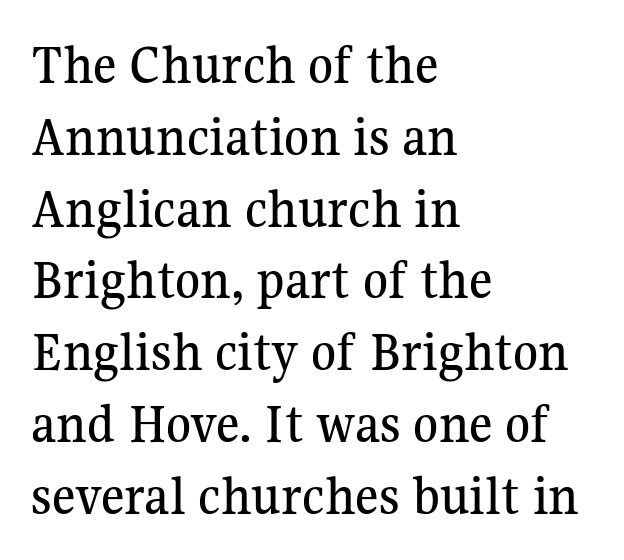
{"serif": "yes", "italic": "no", "width": "normal", "stroke_contrast": "medium", "x_height": "medium", "monospaced": "no", "underline": "no", "align": "left", "line_spacing": "normal", "line_spacing_ratio": 1.26, "letter_spacing": "normal", "letter_spacing_em": 0.0, "glyph_px": 57}
